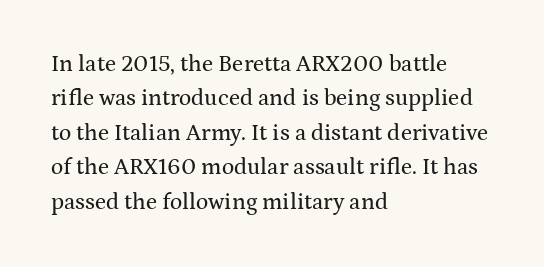
The image shows 23 px text type, upright; set left-aligned, normal line spacing (1.5x), normal letter spacing, not underlined.
